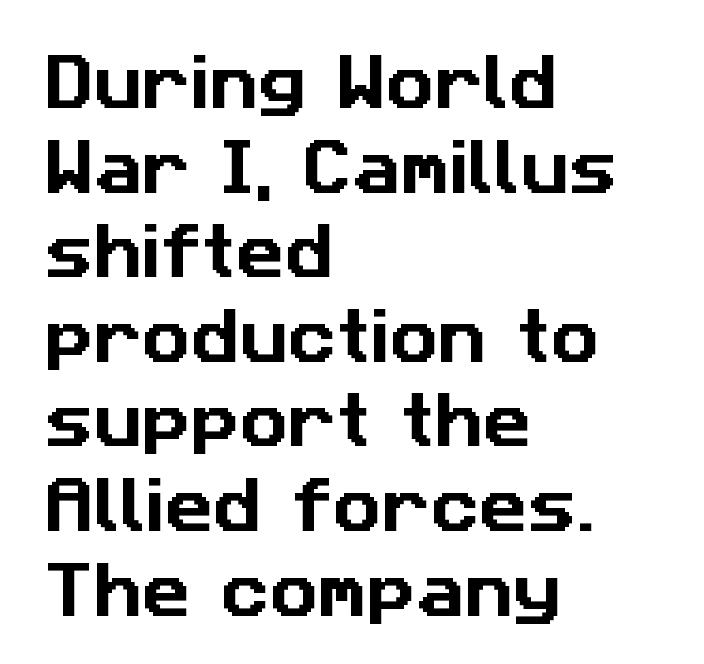
Q: Is the typeface a serif or a sans-serif typeface? A: Sans-serif.
Q: Is the text underlined? A: No.
Q: How is the paragraph aligned? A: Left-aligned.
Q: Is the spacing between letters normal or unusually wide? A: Normal.
Q: Is the spacing between lines tight, normal or loose? A: Normal.
Q: Width (condensed, normal, or wide)? A: Normal.
Q: Stroke contrast? A: Low.
Q: x-height? A: Medium.
Q: Monospaced? A: No.
